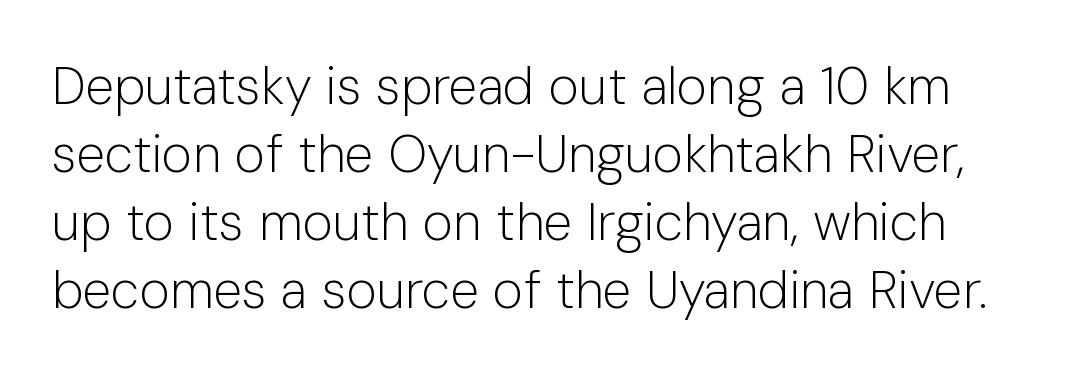
{"serif": "no", "italic": "no", "bold": "no", "weight": "light", "width": "normal", "stroke_contrast": "low", "x_height": "medium", "monospaced": "no", "underline": "no", "line_spacing": "normal", "line_spacing_ratio": 1.31, "letter_spacing": "normal", "letter_spacing_em": 0.0, "glyph_px": 52}
